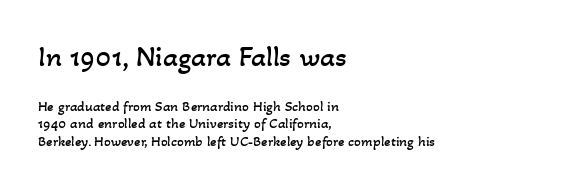
The image shows 30 px regular-weight type; set left-aligned, line spacing 1.16x, normal letter spacing, not underlined; the first (top) block is 2.0x larger; low stroke contrast and a small x-height.
